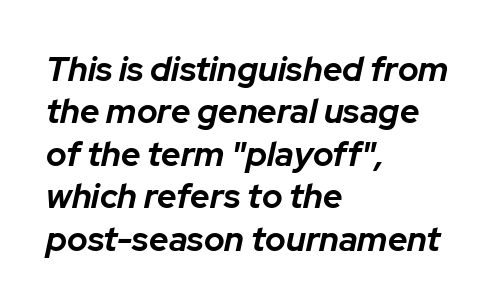
Short note: letters normally spaced. Compared with an ordinary text face, these strokes are far heavier — a full bold. Slanted lettering throughout. Casual observation: everything's shoved over to the left. Baseline-to-baseline distance is the conventional proportion of letter height.
